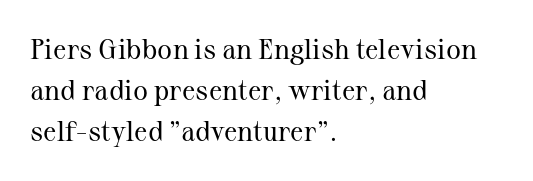
The image shows 28 px regular-weight serif type, upright; set left-aligned, normal line spacing (1.46x), normal letter spacing, not underlined; medium stroke contrast and a medium x-height.
